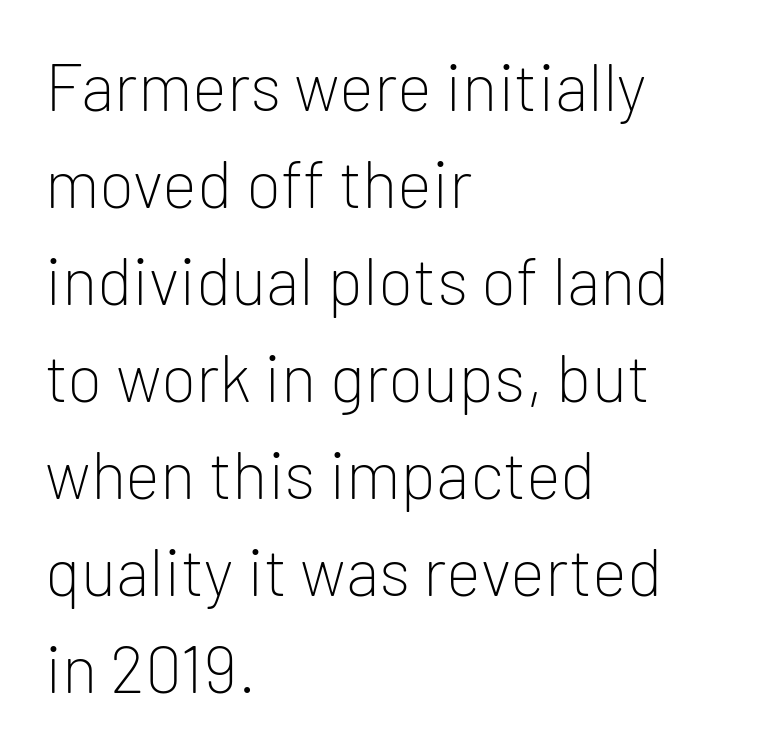
{"serif": "no", "italic": "no", "bold": "no", "weight": "light", "width": "normal", "stroke_contrast": "low", "x_height": "medium", "monospaced": "no", "underline": "no", "align": "left", "line_spacing": "normal", "line_spacing_ratio": 1.47, "letter_spacing": "normal", "letter_spacing_em": 0.0, "glyph_px": 66}
